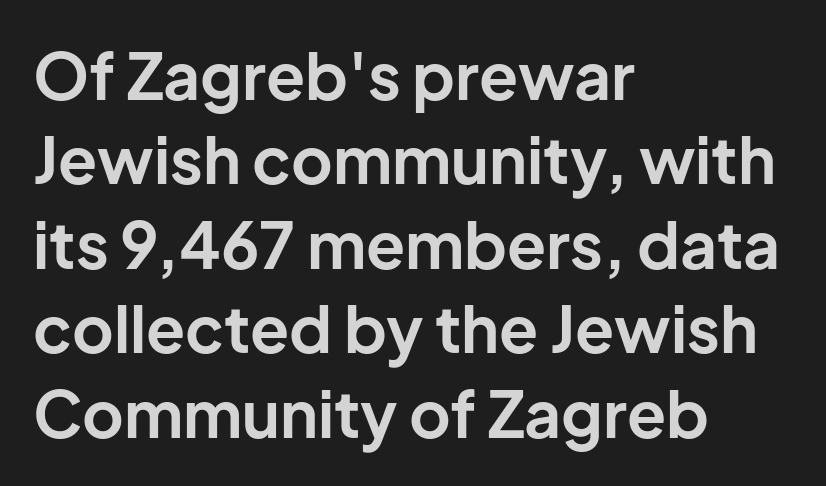
The image shows 64 px bold sans-serif type, upright; set left-aligned, normal line spacing (1.32x), normal letter spacing, not underlined; low stroke contrast and a medium x-height.
